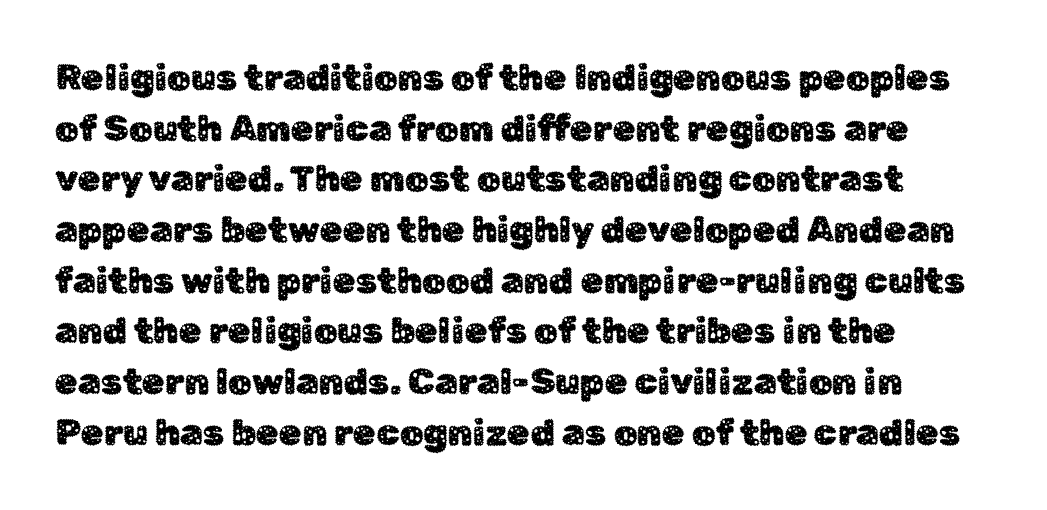
Q: Is the text italic (slanted)? A: No, it is upright.
Q: Is the typeface a serif or a sans-serif typeface? A: Sans-serif.
Q: Is the text underlined? A: No.
Q: How is the paragraph aligned? A: Left-aligned.
Q: Is the spacing between letters normal or unusually wide? A: Normal.
Q: Is the spacing between lines tight, normal or loose? A: Normal.
Q: Width (condensed, normal, or wide)? A: Normal.
Q: Stroke contrast? A: Low.
Q: x-height? A: Medium.
Q: Monospaced? A: No.
